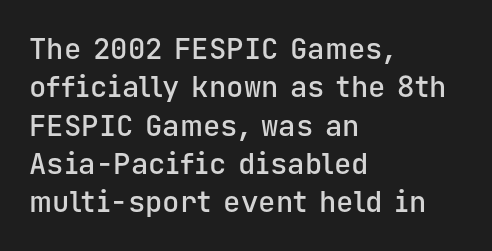
{"serif": "no", "italic": "no", "bold": "semi", "weight": "semibold", "width": "normal", "stroke_contrast": "low", "x_height": "medium", "monospaced": "yes", "underline": "no", "align": "left", "line_spacing": "normal", "line_spacing_ratio": 1.32, "letter_spacing": "normal", "letter_spacing_em": 0.0, "glyph_px": 29}
